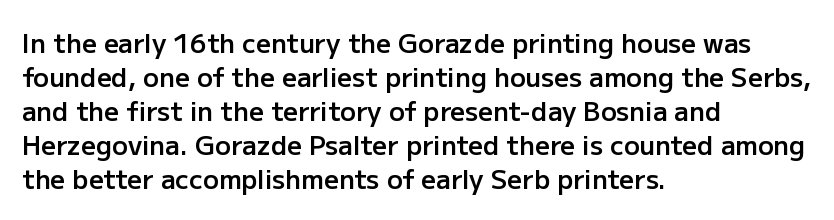
{"italic": "no", "bold": "semi", "underline": "no", "align": "left", "line_spacing": "normal", "line_spacing_ratio": 1.31, "letter_spacing": "normal", "letter_spacing_em": 0.0, "glyph_px": 26}
